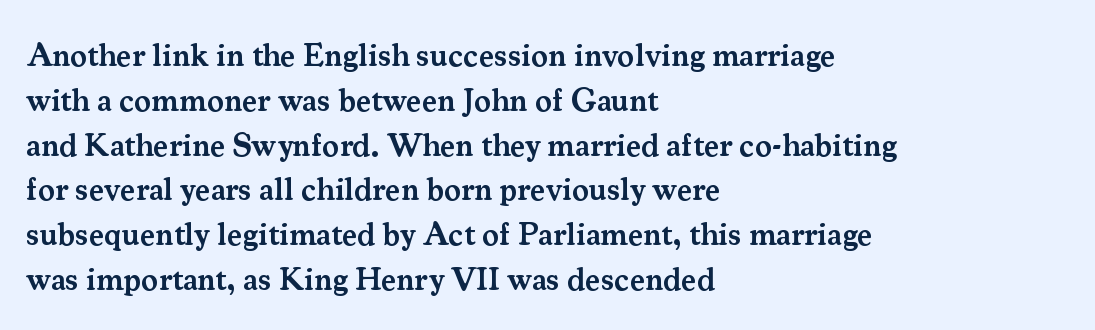
The image shows 32 px semibold serif type, upright; set left-aligned, normal line spacing (1.4x), normal letter spacing, not underlined; medium stroke contrast and a small x-height.
